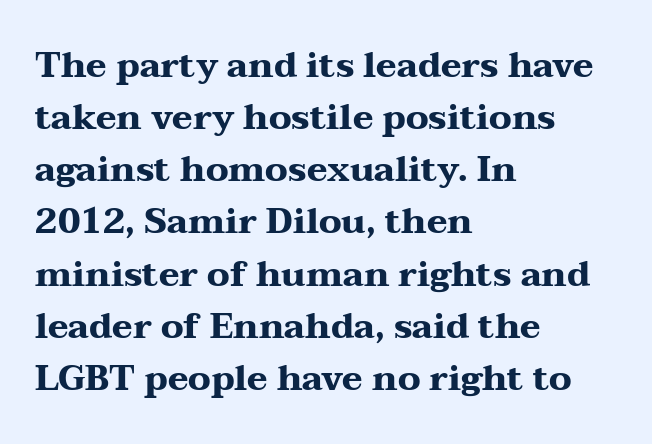
The image shows 35 px heavy, wide serif type, upright; set left-aligned, normal line spacing (1.49x), normal letter spacing, not underlined; medium stroke contrast and a medium x-height.
